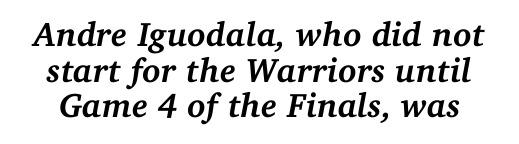
{"serif": "yes", "italic": "yes", "lean": "right", "slant_degrees": 11, "bold": "yes", "weight": "semibold", "width": "normal", "stroke_contrast": "medium", "x_height": "medium", "monospaced": "no", "underline": "no", "line_spacing": "tight", "line_spacing_ratio": 1.05, "letter_spacing": "normal", "letter_spacing_em": 0.0, "glyph_px": 34}
